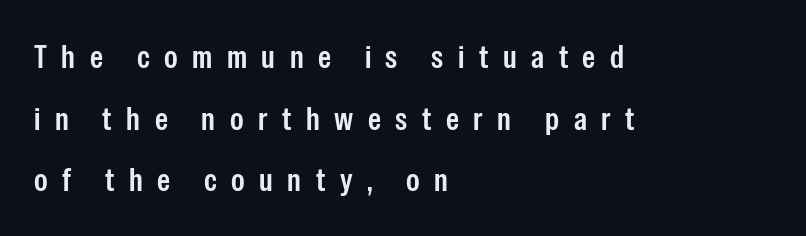
The specimen reads as upright at a glance. Underlining? Definitely not there. A student would call this left alignment; a typographer would say flush left, rag right. In terms of letterform style, serifs are entirely absent.
